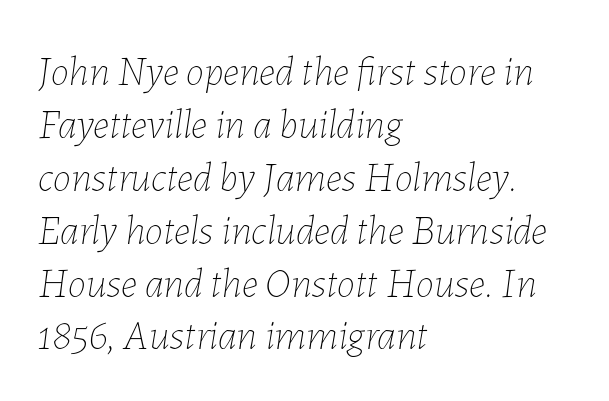
The image shows 41 px thin type, italic (leaning right); set left-aligned, normal line spacing (1.29x), normal letter spacing, not underlined; low stroke contrast and a medium x-height.
